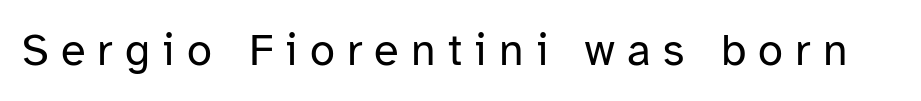
Do the characters align in a grid? No, the font is proportional. Any mark beneath the type? The region is blank. Vertical stems look standard width or narrower in stroke. No feet cap the strokes, marking this as sans-serif type.
